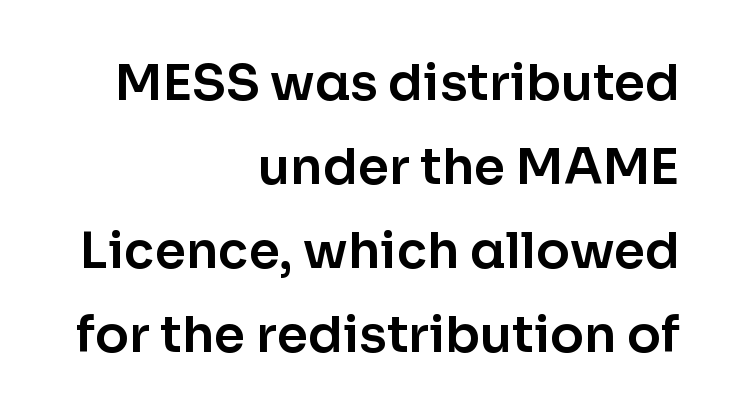
{"serif": "no", "italic": "no", "width": "normal", "stroke_contrast": "low", "x_height": "medium", "monospaced": "no", "underline": "no", "align": "right", "line_spacing": "normal", "line_spacing_ratio": 1.68, "letter_spacing": "normal", "letter_spacing_em": 0.0, "glyph_px": 50}
